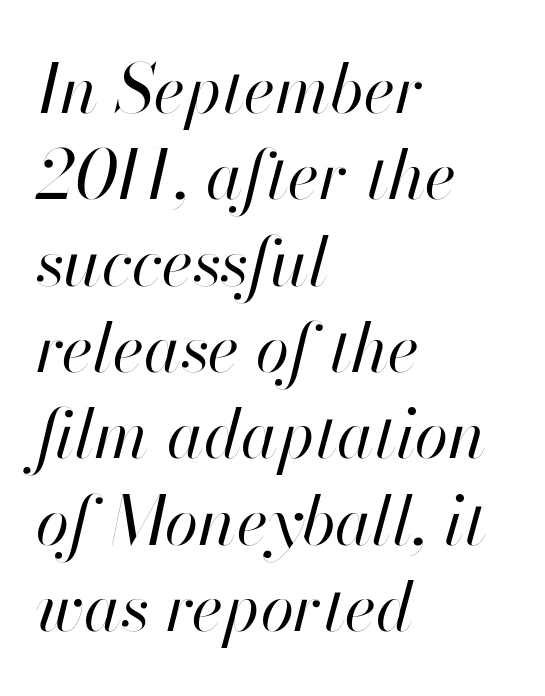
The image shows 68 px regular-weight type, italic (leaning right); set left-aligned, normal line spacing (1.27x), normal letter spacing, not underlined; high stroke contrast and a small x-height.
